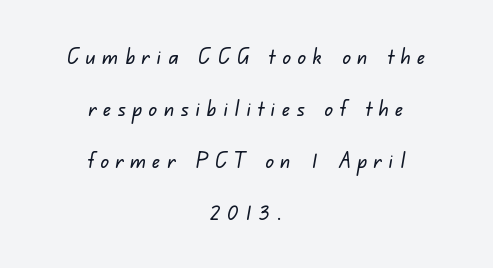
Q: Is the text underlined? A: No.
Q: How is the paragraph aligned? A: Centered.
Q: Is the spacing between letters normal or unusually wide? A: Unusually wide.
Q: Is the spacing between lines tight, normal or loose? A: Loose.
